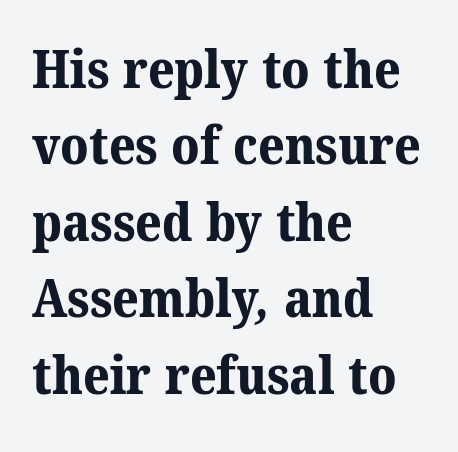
The letters carry serifs — small finishing strokes at the ends of their stems. The paragraph has a hard left edge and a soft right edge. Think of a printed novel: that variable character pitch is what you see here. Weight check: bold — yes, fully. Descenders are the only things crossing below the line. Nothing unusual about the tracking: characters are spaced as the font intends.
